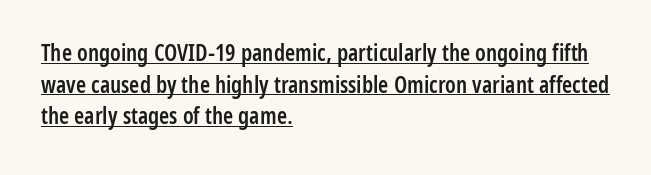
Here the glyphs are tracked normally, forming tight word shapes. This is moderately heavy type, rendered in semibold. Like a heading marked for emphasis, these lines bear an underscore. Ascenders rise straight up at ninety degrees. Casual observation: everything's shoved over to the left.
